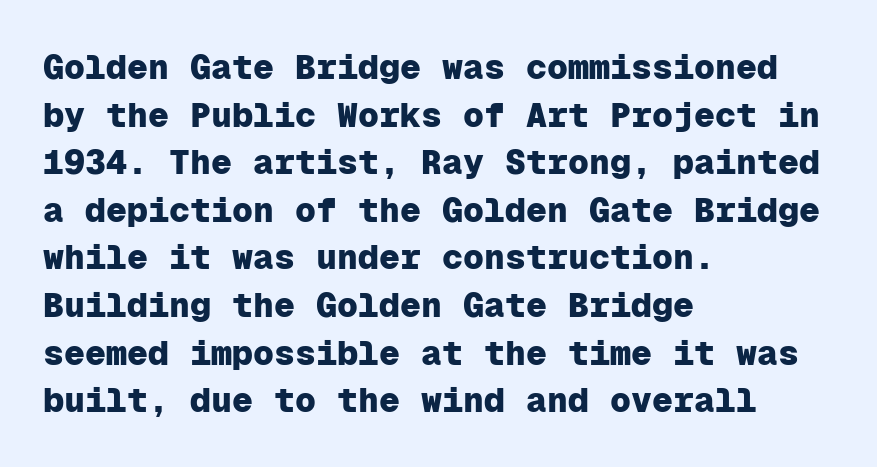
Q: Is the text bold? A: Yes.
Q: Is the text italic (slanted)? A: No, it is upright.
Q: Is the typeface a serif or a sans-serif typeface? A: Sans-serif.
Q: Is the text underlined? A: No.
Q: How is the paragraph aligned? A: Left-aligned.
Q: Is the spacing between letters normal or unusually wide? A: Normal.
Q: Is the spacing between lines tight, normal or loose? A: Normal.
Q: Width (condensed, normal, or wide)? A: Normal.
Q: Stroke contrast? A: Low.
Q: x-height? A: Medium.
Q: Monospaced? A: Yes.
